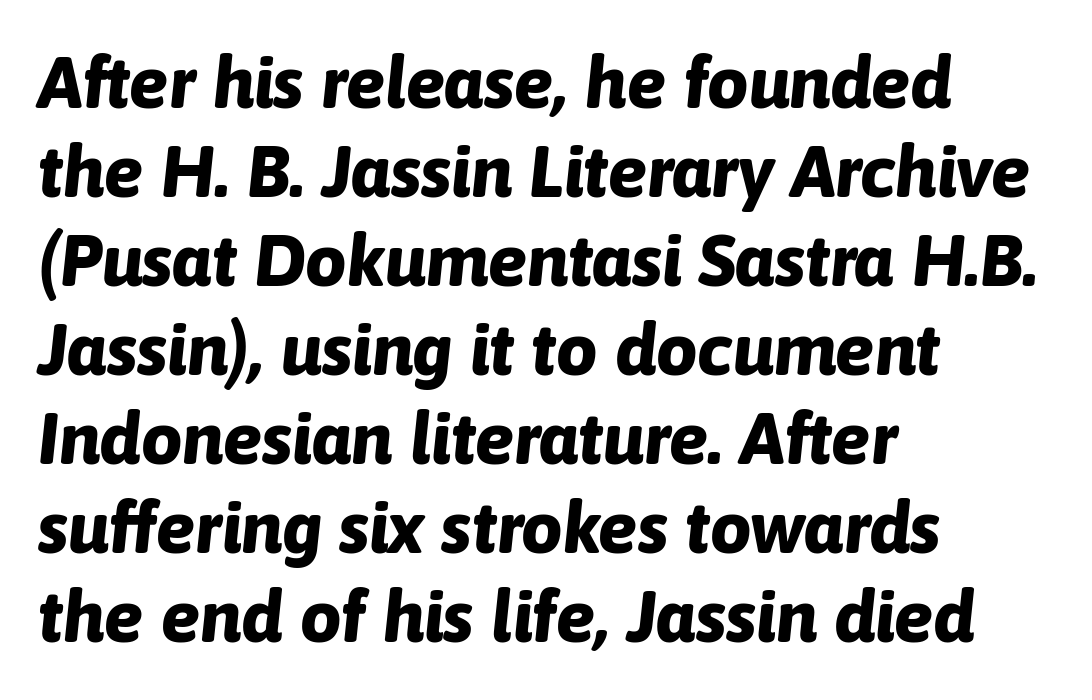
Q: Is the text bold? A: Yes.
Q: Is the text italic (slanted)? A: Yes, it leans right by about 6 degrees.
Q: Is the text underlined? A: No.
Q: How is the paragraph aligned? A: Left-aligned.
Q: Is the spacing between letters normal or unusually wide? A: Normal.
Q: Width (condensed, normal, or wide)? A: Normal.
Q: Stroke contrast? A: Low.
Q: x-height? A: Medium.
Q: Monospaced? A: No.
